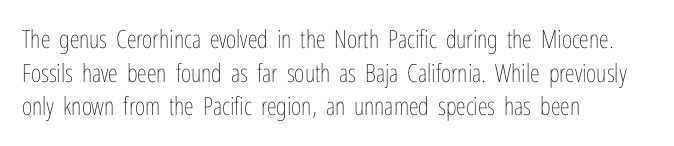
Honestly, there is no underline to notice here at all. When letters stand straight like this, we call the style roman or upright. The passage shown stacks its lines at a standard gap. Horizontal alignment here is leftward, the default for most running prose. Ink coverage per letter is moderate at most.
